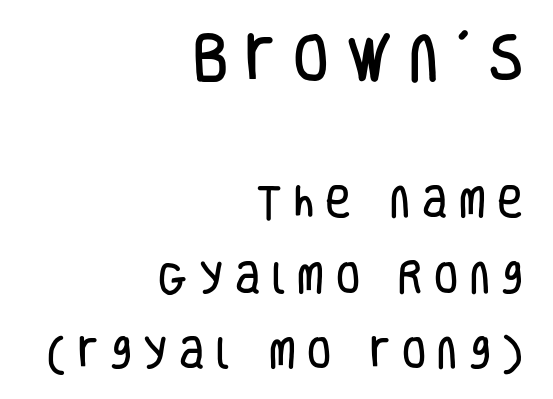
{"serif": "no", "italic": "no", "width": "condensed", "stroke_contrast": "low", "x_height": "large", "monospaced": "no", "underline": "no", "align": "right", "line_spacing": "loose", "line_spacing_ratio": 2.15, "letter_spacing": "wide", "letter_spacing_em": 0.33, "larger_block": "first", "size_ratio": 1.49, "glyph_px": 52}
